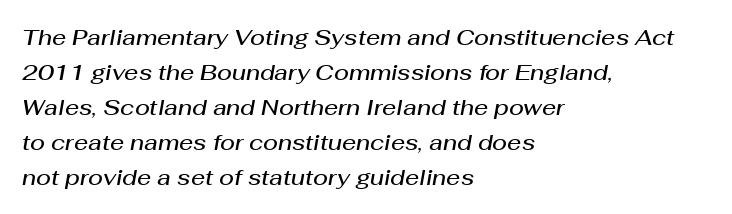
Check the space under the baseline: it is left empty. The paragraph shown leans on its left margin. Typesetter's note: demi weight, one step under bold. In terms of letterspacing, this is plain default setting.
